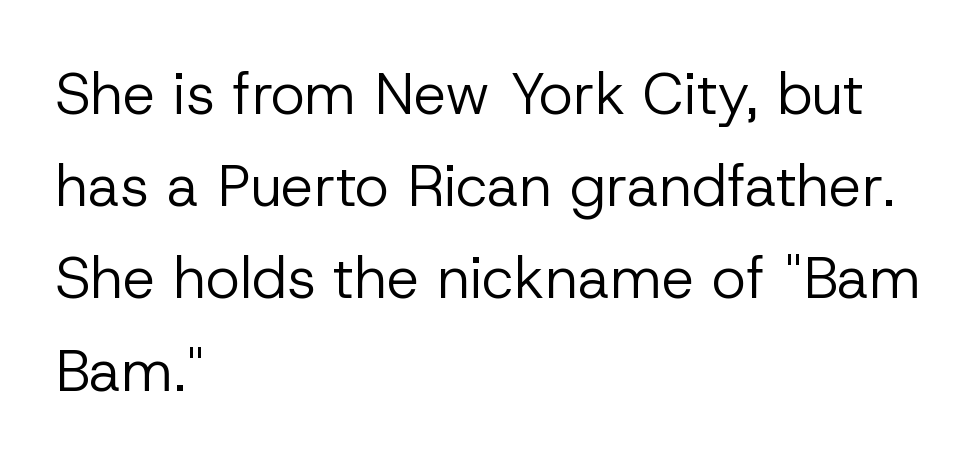
Q: Is the text bold? A: No.
Q: Is the text italic (slanted)? A: No, it is upright.
Q: Is the typeface a serif or a sans-serif typeface? A: Sans-serif.
Q: Is the text underlined? A: No.
Q: How is the paragraph aligned? A: Left-aligned.
Q: Is the spacing between letters normal or unusually wide? A: Normal.
Q: Is the spacing between lines tight, normal or loose? A: Normal.
Q: Width (condensed, normal, or wide)? A: Normal.
Q: Stroke contrast? A: Low.
Q: x-height? A: Medium.
Q: Monospaced? A: No.
